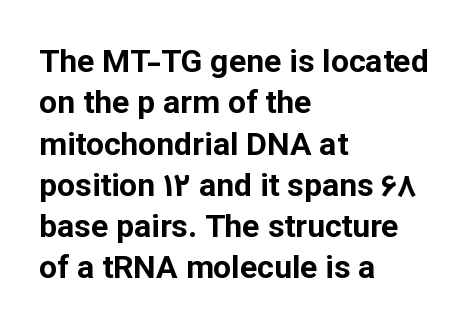
Spacing verdict: proportional, widths tailored to each character. Letter spacing: default. Stroke thickness is high; the sample reads as a true bold. These lines stack with their left ends in a neat column.
